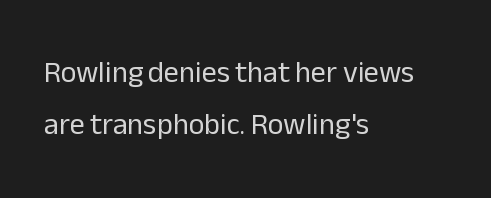
{"serif": "no", "italic": "no", "bold": "no", "weight": "regular", "width": "normal", "stroke_contrast": "low", "x_height": "medium", "monospaced": "no", "underline": "no", "align": "left", "line_spacing_ratio": 1.74, "letter_spacing": "normal", "letter_spacing_em": 0.0, "glyph_px": 30}
